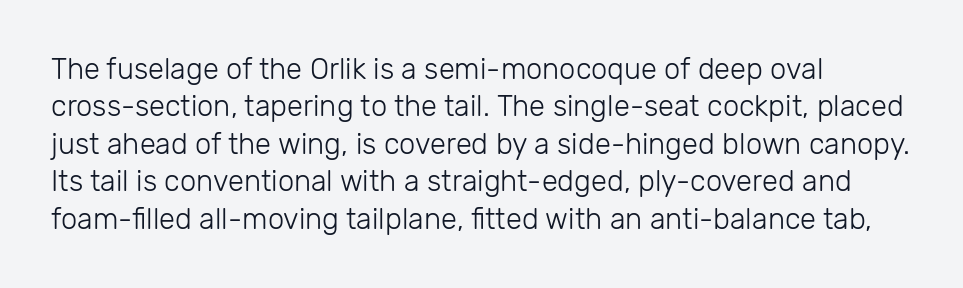
{"serif": "no", "italic": "no", "bold": "no", "weight": "light", "width": "normal", "stroke_contrast": "low", "x_height": "medium", "monospaced": "no", "underline": "no", "align": "left", "line_spacing": "normal", "line_spacing_ratio": 1.29, "letter_spacing": "normal", "letter_spacing_em": 0.0, "glyph_px": 29}
